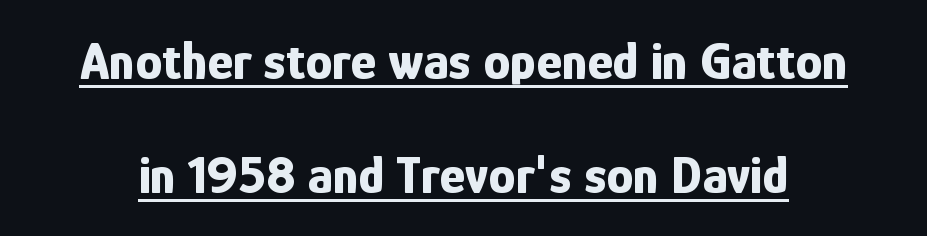
{"serif": "no", "italic": "no", "bold": "yes", "weight": "bold", "width": "condensed", "stroke_contrast": "low", "x_height": "medium", "monospaced": "no", "underline": "yes", "line_spacing": "loose", "line_spacing_ratio": 2.12, "letter_spacing": "normal", "letter_spacing_em": 0.0, "glyph_px": 54}
